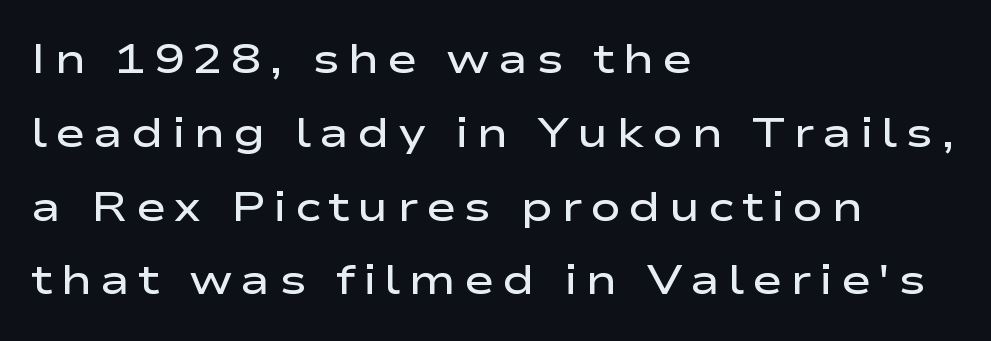
Q: Is the text bold? A: Semi-bold.
Q: Is the text italic (slanted)? A: No, it is upright.
Q: Is the typeface a serif or a sans-serif typeface? A: Sans-serif.
Q: Is the text underlined? A: No.
Q: How is the paragraph aligned? A: Left-aligned.
Q: Width (condensed, normal, or wide)? A: Wide.
Q: Stroke contrast? A: Low.
Q: x-height? A: Medium.
Q: Monospaced? A: No.
